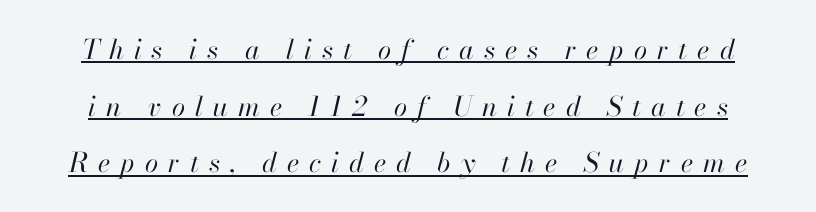
{"italic": "yes", "lean": "right", "slant_degrees": 13, "bold": "no", "underline": "yes", "line_spacing": "loose", "line_spacing_ratio": 2.1, "letter_spacing": "wide", "letter_spacing_em": 0.37, "glyph_px": 27}
